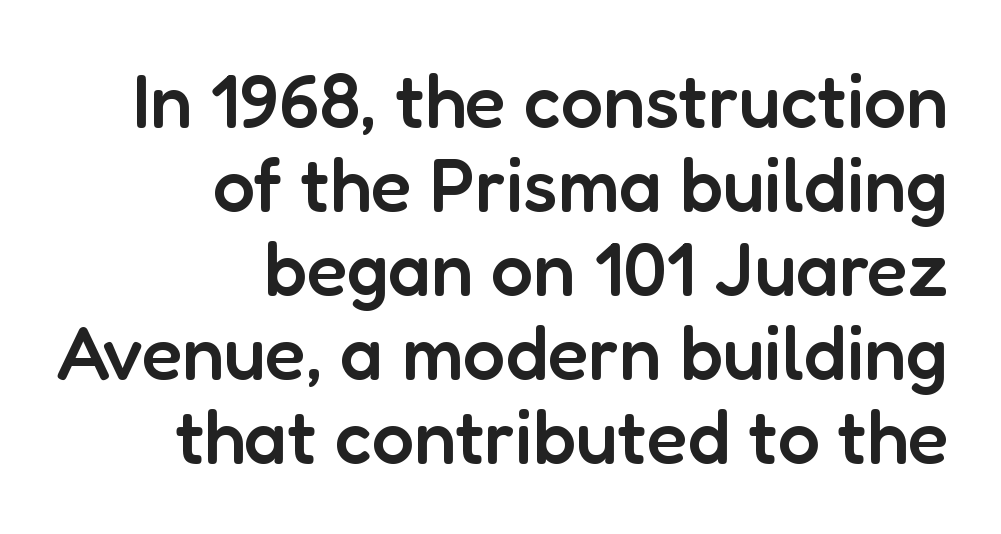
Q: Is the text bold? A: Semi-bold.
Q: Is the text italic (slanted)? A: No, it is upright.
Q: Is the typeface a serif or a sans-serif typeface? A: Sans-serif.
Q: Is the text underlined? A: No.
Q: How is the paragraph aligned? A: Right-aligned.
Q: Is the spacing between letters normal or unusually wide? A: Normal.
Q: Is the spacing between lines tight, normal or loose? A: Tight.
Q: Width (condensed, normal, or wide)? A: Normal.
Q: Stroke contrast? A: Low.
Q: x-height? A: Medium.
Q: Monospaced? A: No.
